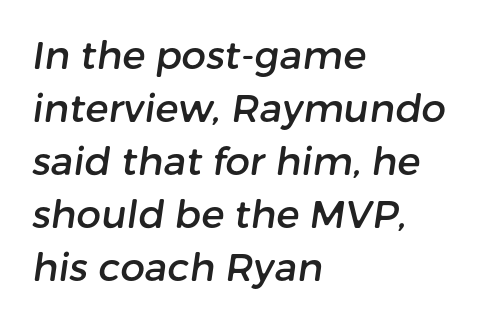
{"serif": "no", "width": "normal", "stroke_contrast": "low", "x_height": "medium", "monospaced": "no", "underline": "no", "align": "left", "line_spacing": "normal", "line_spacing_ratio": 1.36, "letter_spacing": "normal", "letter_spacing_em": 0.0, "glyph_px": 39}
